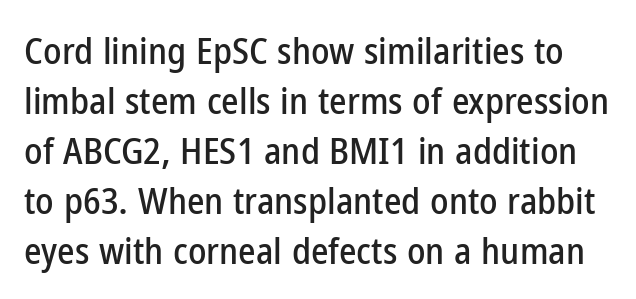
The image shows 37 px condensed sans-serif type, upright; set normal line spacing (1.35x), normal letter spacing, not underlined; low stroke contrast and a medium x-height.
